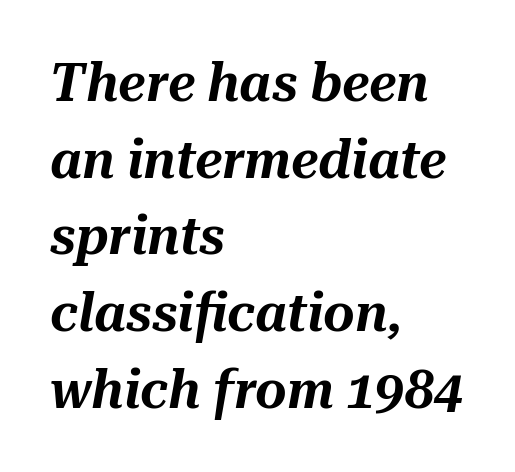
{"italic": "yes", "lean": "right", "slant_degrees": 10, "width": "normal", "stroke_contrast": "medium", "x_height": "medium", "monospaced": "no", "underline": "no", "align": "left", "line_spacing": "normal", "line_spacing_ratio": 1.42, "letter_spacing": "normal", "letter_spacing_em": 0.0, "glyph_px": 54}
